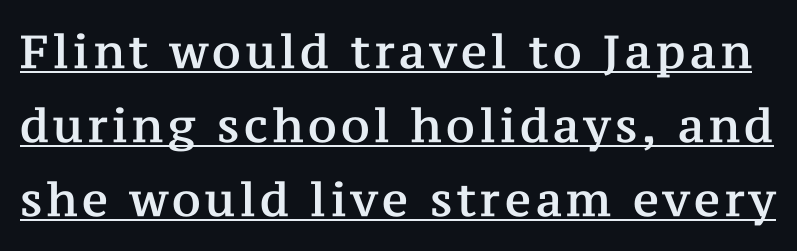
Rows of type keep a routine distance in the vertical direction. Somebody hit Ctrl+U on this one — the words are underlined. Nope, not italic — everything's standing straight. This sample has the flowing, uneven cadence of proportional lettering.
